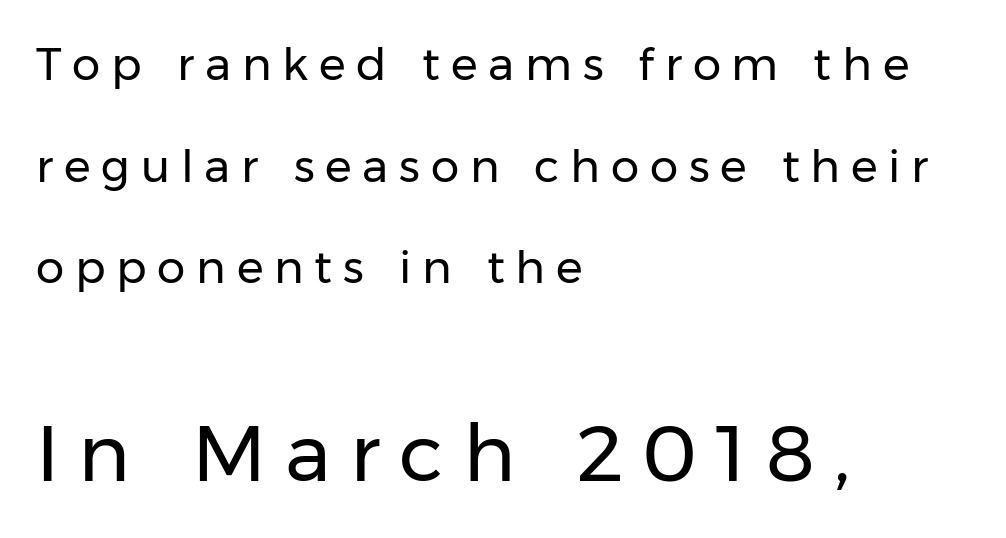
The image shows 79 px regular-weight sans-serif type, upright; set left-aligned, loose line spacing (2.26x), unusually wide letter spacing (+0.24 em), not underlined; the second (bottom) block is 1.76x larger; low stroke contrast and a medium x-height.
